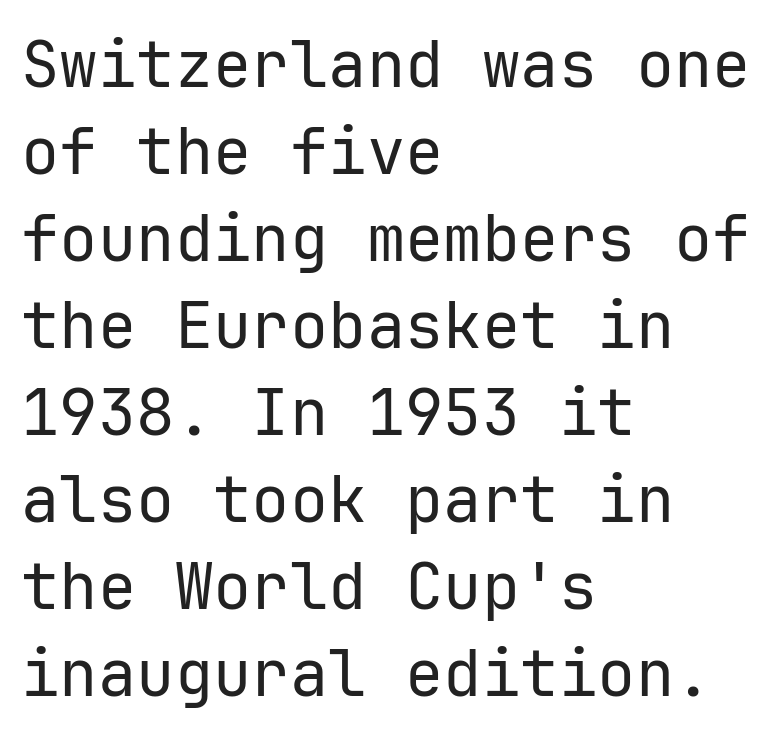
{"serif": "no", "italic": "no", "bold": "no", "weight": "regular", "width": "normal", "stroke_contrast": "low", "x_height": "medium", "monospaced": "yes", "underline": "no", "align": "left", "line_spacing": "normal", "line_spacing_ratio": 1.36, "letter_spacing": "normal", "letter_spacing_em": 0.0, "glyph_px": 64}
